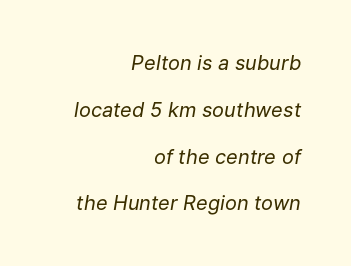
The font's italic variant was chosen for this text. The typesetting does not lean heavy: it is not bold. Nobody touched the tracking dial on this one. Successive baselines arrive slowly, with a big drop between each.
